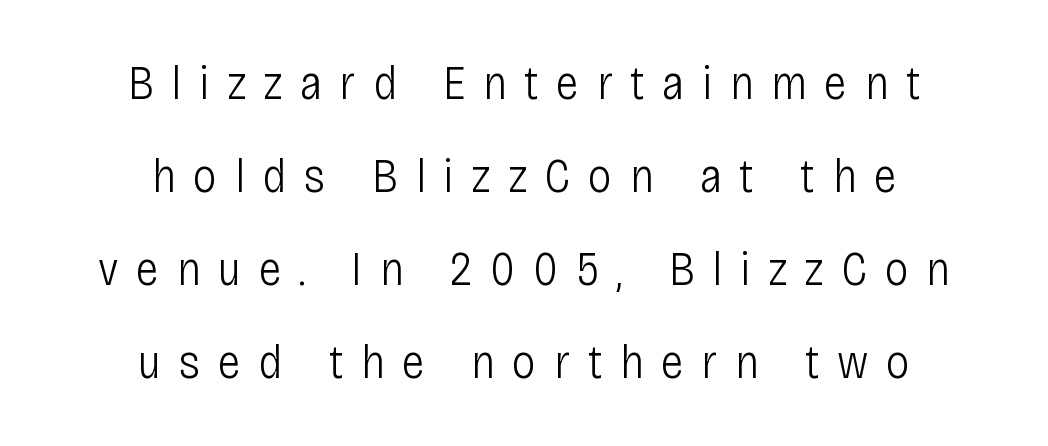
Regarding leading, the lines here are spaced well apart. The font family rendered here belongs to the sans-serif group. Only glyphs here, with clear space below each row. Varying glyph widths throughout — classic text-font behaviour.
